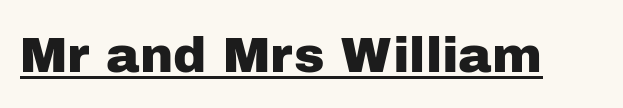
{"serif": "no", "italic": "no", "width": "normal", "stroke_contrast": "low", "x_height": "medium", "monospaced": "no", "underline": "yes", "letter_spacing": "normal", "letter_spacing_em": 0.0, "glyph_px": 50}
